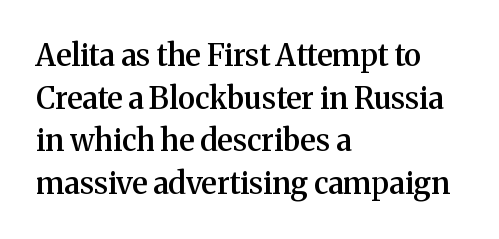
Q: Is the text bold? A: Semi-bold.
Q: Is the text italic (slanted)? A: No, it is upright.
Q: Is the typeface a serif or a sans-serif typeface? A: Serif.
Q: Is the text underlined? A: No.
Q: How is the paragraph aligned? A: Left-aligned.
Q: Is the spacing between letters normal or unusually wide? A: Normal.
Q: Is the spacing between lines tight, normal or loose? A: Normal.
Q: Width (condensed, normal, or wide)? A: Normal.
Q: Stroke contrast? A: Medium.
Q: x-height? A: Medium.
Q: Monospaced? A: No.
